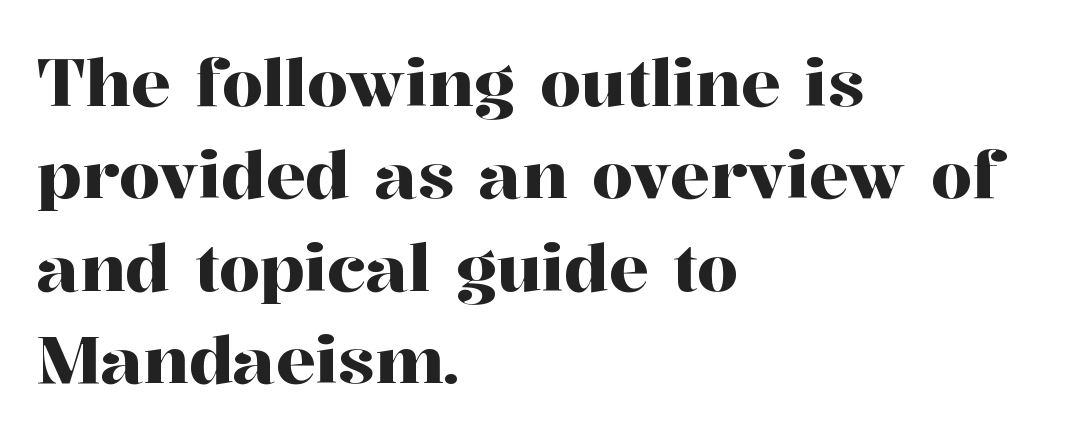
The image shows 66 px serif type, upright; set left-aligned, normal line spacing (1.4x), normal letter spacing, not underlined; high stroke contrast and a medium x-height.
